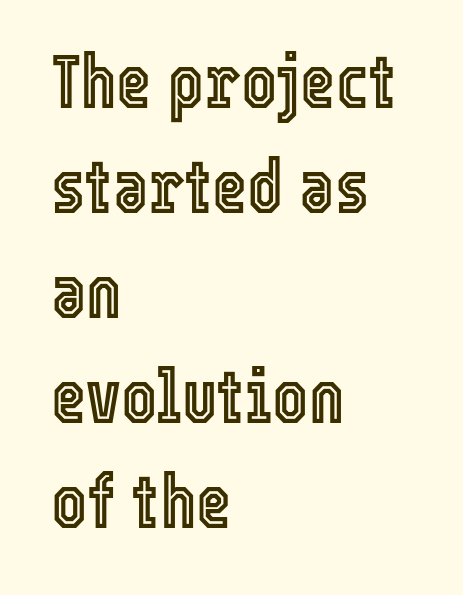
The image shows 76 px condensed type, upright; set left-aligned, normal line spacing (1.38x), normal letter spacing, not underlined; a medium x-height.
